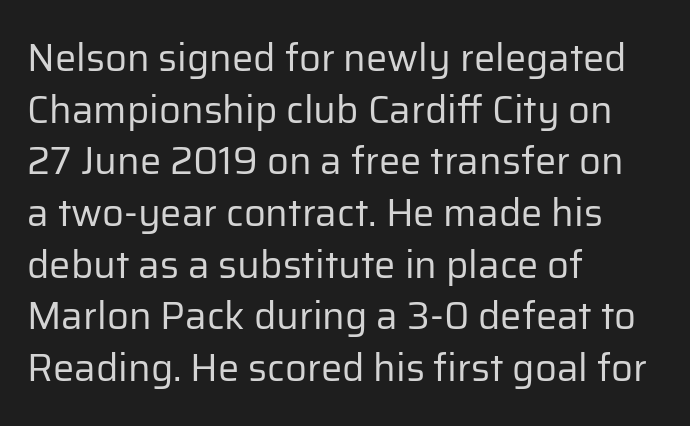
Q: Is the text bold? A: No.
Q: Is the text italic (slanted)? A: No, it is upright.
Q: Is the typeface a serif or a sans-serif typeface? A: Sans-serif.
Q: Is the text underlined? A: No.
Q: How is the paragraph aligned? A: Left-aligned.
Q: Is the spacing between letters normal or unusually wide? A: Normal.
Q: Is the spacing between lines tight, normal or loose? A: Normal.
Q: Width (condensed, normal, or wide)? A: Normal.
Q: Stroke contrast? A: Low.
Q: x-height? A: Medium.
Q: Monospaced? A: No.
